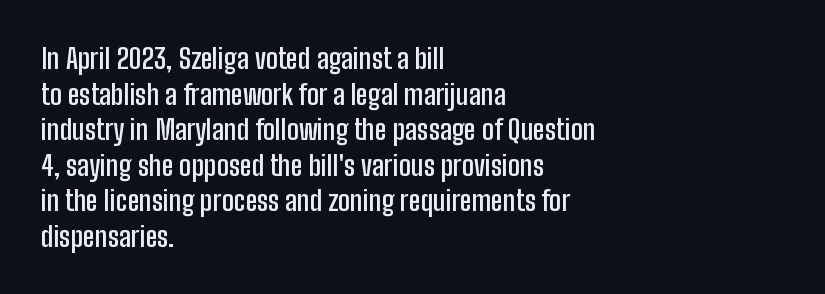
Glance below the letters and you will spot only blank space. Alignment: flush left. The typesetting leans somewhat heavy: a semibold. Typographically, this falls in the sans-serif category.
